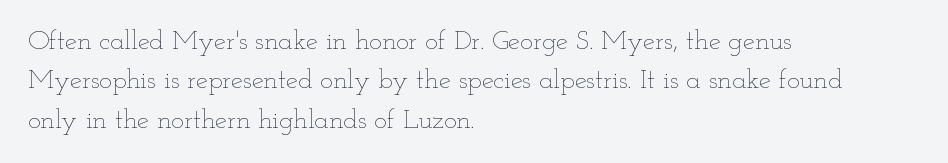
Quick note: not italic, upright. Is the stroke heavy? The answer is a plain regular-or-lighter. The setting favours the left margin, as ordinary paragraphs usually do. Has an underline been added? It has not. Tracking here is standard; glyphs follow each other at the usual distance. Line spacing here is normal.
